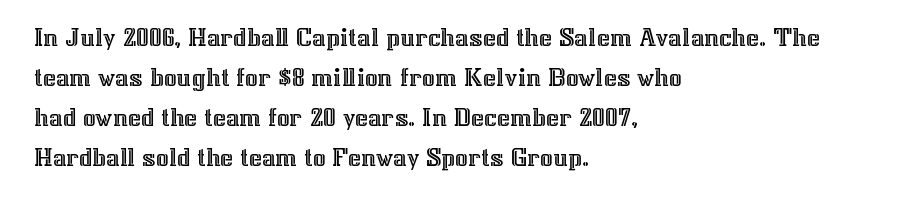
Q: Is the text italic (slanted)? A: No, it is upright.
Q: Is the text underlined? A: No.
Q: How is the paragraph aligned? A: Left-aligned.
Q: Is the spacing between letters normal or unusually wide? A: Normal.
Q: Is the spacing between lines tight, normal or loose? A: Normal.
Q: Width (condensed, normal, or wide)? A: Normal.
Q: x-height? A: Medium.
Q: Monospaced? A: No.
